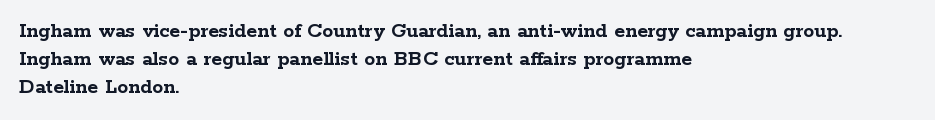
The axis of the letterforms is exactly vertical. Leftover space on each line is placed entirely after the last word. Each row of text sits above clean, open space. Students, note that the glyphs here touch the page at normal intervals.
